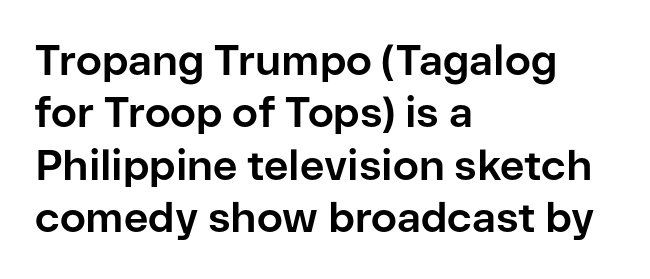
The passage shown has conventional tracking throughout. Posture: upright roman. In terms of letterform style, serifs are entirely absent. Notice how thick the strokes are: this is what a full bold looks like. Decoration check: the copy has no underline.
